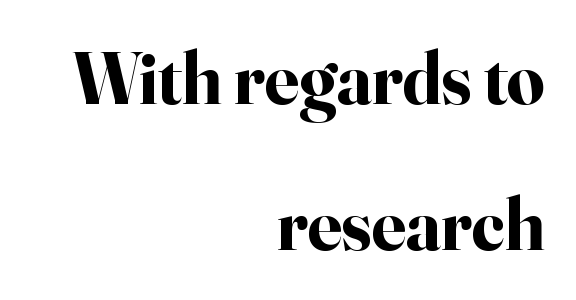
{"serif": "yes", "italic": "no", "bold": "yes", "weight": "bold", "width": "normal", "stroke_contrast": "high", "x_height": "small", "monospaced": "no", "underline": "no", "align": "right", "line_spacing": "loose", "line_spacing_ratio": 1.97, "letter_spacing": "normal", "letter_spacing_em": 0.0, "glyph_px": 74}
